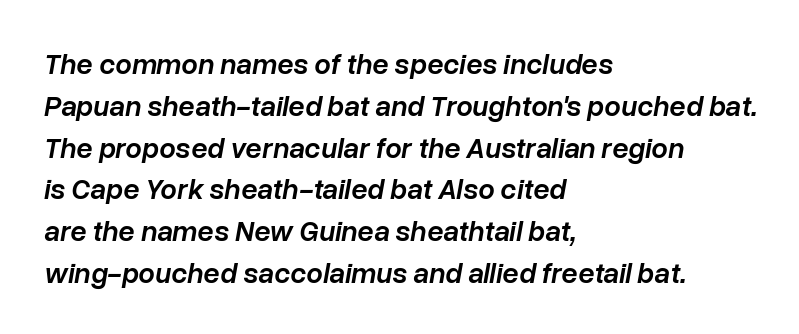
Q: Is the text bold? A: Semi-bold.
Q: Is the text italic (slanted)? A: Yes, it leans right by about 10 degrees.
Q: Is the text underlined? A: No.
Q: How is the paragraph aligned? A: Left-aligned.
Q: Is the spacing between letters normal or unusually wide? A: Normal.
Q: Is the spacing between lines tight, normal or loose? A: Normal.
Q: Width (condensed, normal, or wide)? A: Normal.
Q: Stroke contrast? A: Low.
Q: x-height? A: Medium.
Q: Monospaced? A: No.
